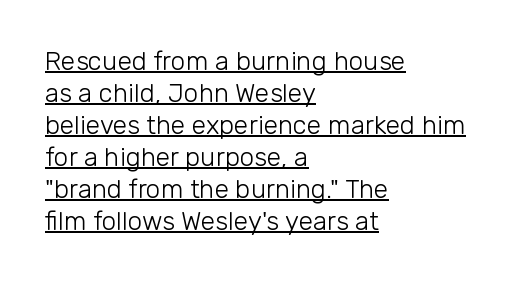
{"italic": "no", "bold": "no", "underline": "yes", "align": "left", "line_spacing_ratio": 1.23, "letter_spacing": "normal", "letter_spacing_em": 0.0, "glyph_px": 26}
